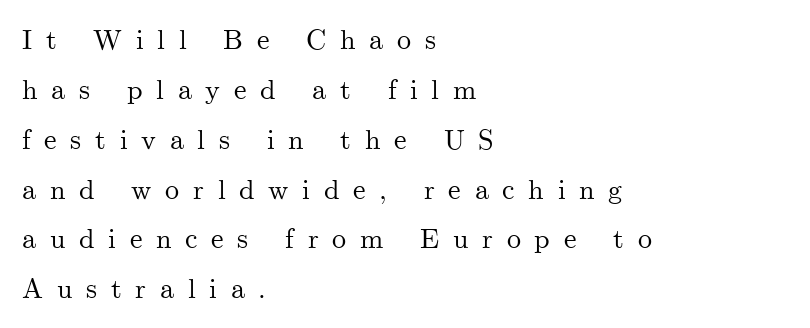
Q: Is the text italic (slanted)? A: No, it is upright.
Q: Is the typeface a serif or a sans-serif typeface? A: Serif.
Q: Is the text underlined? A: No.
Q: How is the paragraph aligned? A: Left-aligned.
Q: Is the spacing between letters normal or unusually wide? A: Unusually wide.
Q: Width (condensed, normal, or wide)? A: Normal.
Q: Stroke contrast? A: Medium.
Q: x-height? A: Small.
Q: Monospaced? A: No.
